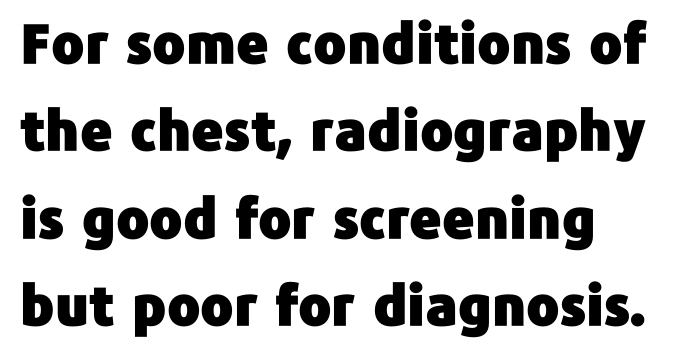
The image shows 55 px sans-serif type, upright; set left-aligned, normal line spacing (1.59x), normal letter spacing, not underlined; low stroke contrast and a medium x-height.
